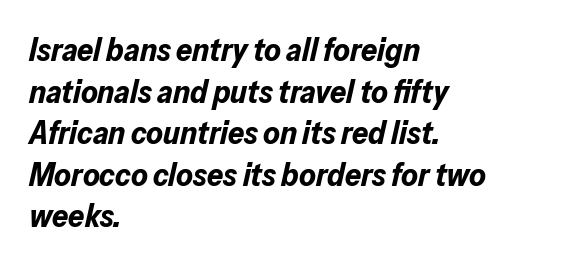
Q: Is the text bold? A: Yes.
Q: Is the text italic (slanted)? A: Yes, it leans right by about 13 degrees.
Q: Is the text underlined? A: No.
Q: How is the paragraph aligned? A: Left-aligned.
Q: Is the spacing between letters normal or unusually wide? A: Normal.
Q: Is the spacing between lines tight, normal or loose? A: Normal.
Q: Width (condensed, normal, or wide)? A: Normal.
Q: Stroke contrast? A: Low.
Q: x-height? A: Medium.
Q: Monospaced? A: No.
